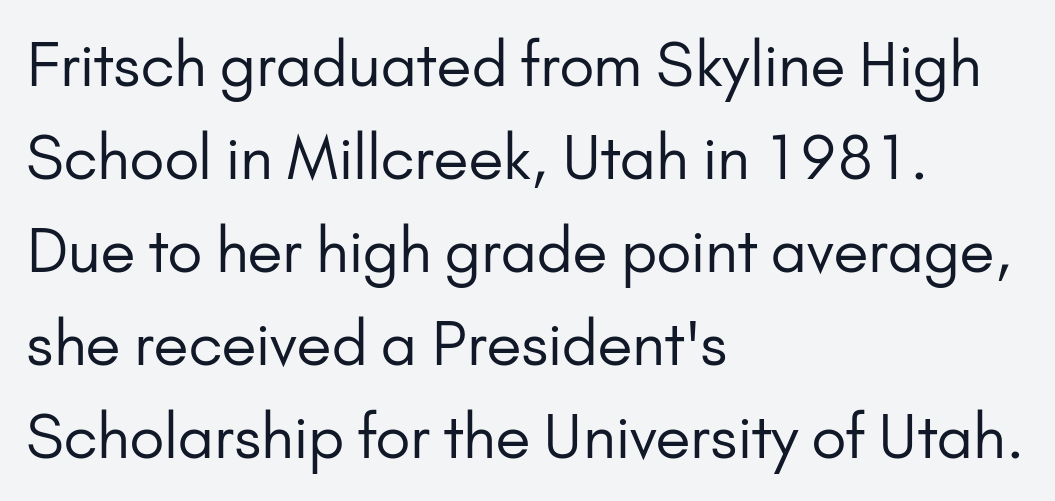
Q: Is the text bold? A: No.
Q: Is the text italic (slanted)? A: No, it is upright.
Q: Is the typeface a serif or a sans-serif typeface? A: Sans-serif.
Q: Is the text underlined? A: No.
Q: How is the paragraph aligned? A: Left-aligned.
Q: Is the spacing between letters normal or unusually wide? A: Normal.
Q: Is the spacing between lines tight, normal or loose? A: Normal.
Q: Width (condensed, normal, or wide)? A: Normal.
Q: Stroke contrast? A: Low.
Q: x-height? A: Small.
Q: Monospaced? A: No.
